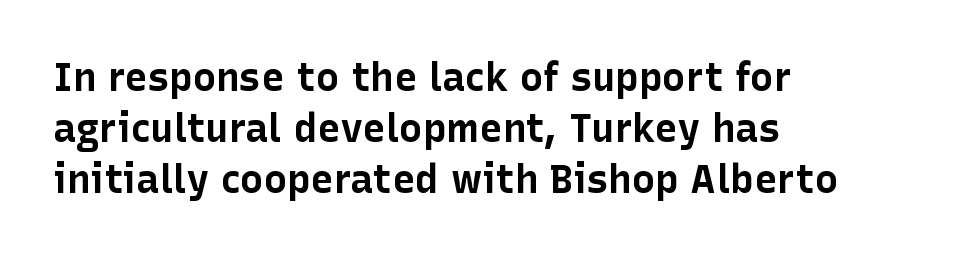
{"serif": "no", "italic": "no", "bold": "yes", "weight": "bold", "width": "normal", "stroke_contrast": "low", "x_height": "medium", "monospaced": "no", "underline": "no", "align": "left", "line_spacing": "normal", "line_spacing_ratio": 1.31, "letter_spacing": "normal", "letter_spacing_em": 0.0, "glyph_px": 39}
